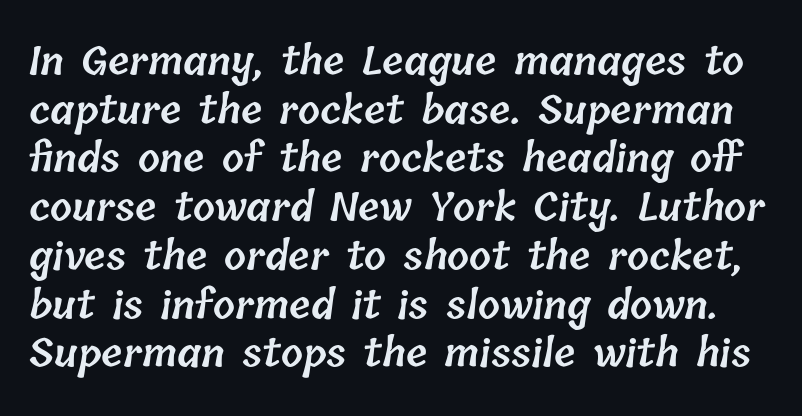
Q: Is the text bold? A: Semi-bold.
Q: Is the text underlined? A: No.
Q: Is the spacing between letters normal or unusually wide? A: Normal.
Q: Is the spacing between lines tight, normal or loose? A: Normal.
Q: Width (condensed, normal, or wide)? A: Normal.
Q: Stroke contrast? A: Low.
Q: x-height? A: Medium.
Q: Monospaced? A: No.
